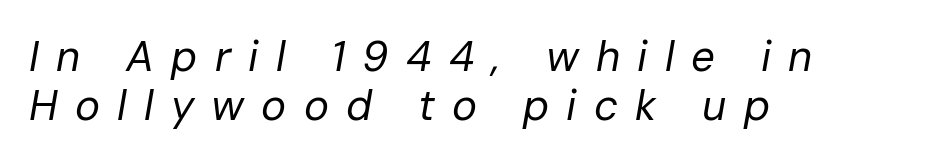
The passage shown is typed in a proportional face where columns would drift. Unbolded letterforms with no extra heft. Only glyphs here, with clear space below each row. Yep, that's italic — everything's leaning. Casual observation: everything's shoved over to the left.
